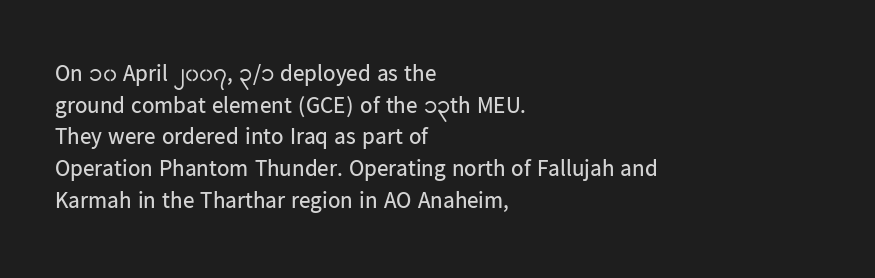
A roman cut, with each character standing at attention. Line spacing here is normal. The text block is weighted toward the left margin, trailing off unevenly rightward. Lines of text with bare space underneath. Nothing unusual about the tracking: characters are spaced as the font intends. A quiet, ordinary-to-light weight characterises the typeface.
